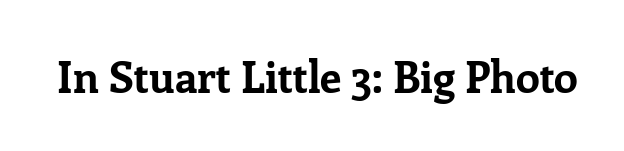
A serif font was chosen for this passage. Style check: upright. Letter spacing: default. This is heavy type, rendered in bold. Rule under the text: the space is simply empty.
